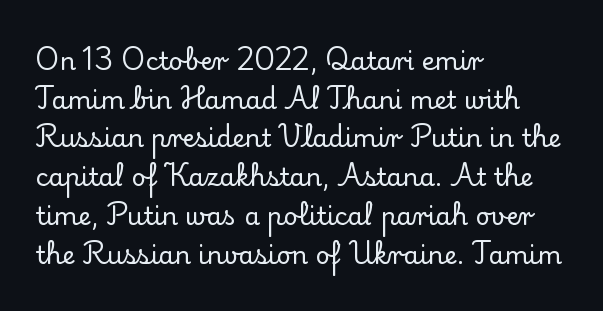
{"italic": "no", "underline": "no", "align": "left", "line_spacing": "normal", "line_spacing_ratio": 1.55, "letter_spacing": "normal", "letter_spacing_em": 0.0, "glyph_px": 25}
